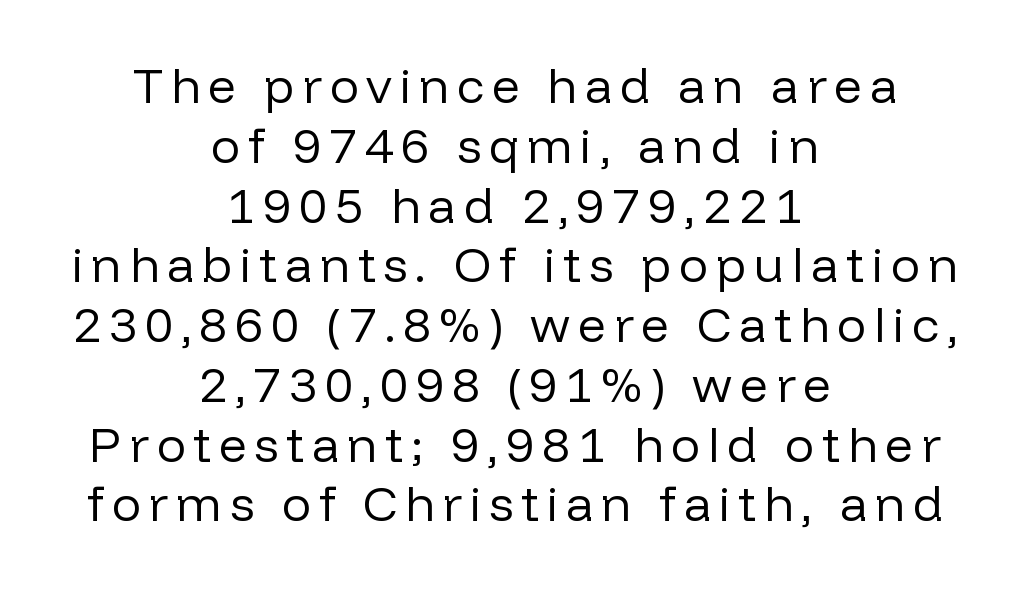
Q: Is the text bold? A: No.
Q: Is the text italic (slanted)? A: No, it is upright.
Q: Is the typeface a serif or a sans-serif typeface? A: Sans-serif.
Q: Is the text underlined? A: No.
Q: How is the paragraph aligned? A: Centered.
Q: Width (condensed, normal, or wide)? A: Normal.
Q: Stroke contrast? A: Low.
Q: x-height? A: Medium.
Q: Monospaced? A: No.
